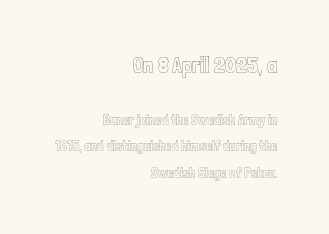
Line ends are locked; line starts wander. Caption: upper text group enlarged, lower text group reduced. Honestly, the letter spacing is just normal — you wouldn't notice it. Type without underlining. Quick note: not italic, upright.
